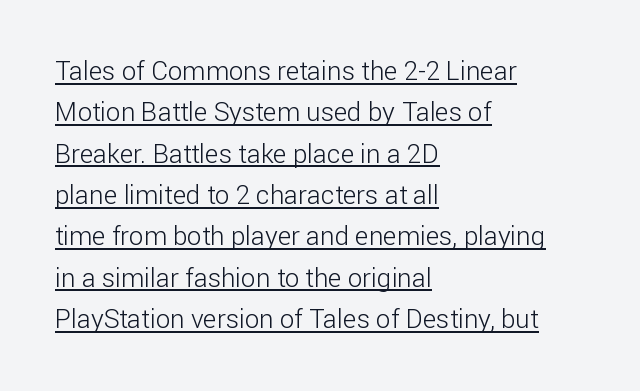
Q: Is the text bold? A: No.
Q: Is the text italic (slanted)? A: No, it is upright.
Q: Is the text underlined? A: Yes.
Q: How is the paragraph aligned? A: Left-aligned.
Q: Is the spacing between letters normal or unusually wide? A: Normal.
Q: Is the spacing between lines tight, normal or loose? A: Normal.
